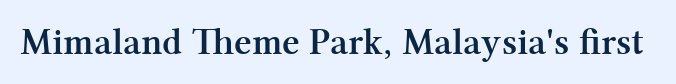
Q: Is the text bold? A: Yes.
Q: Is the text italic (slanted)? A: No, it is upright.
Q: Is the typeface a serif or a sans-serif typeface? A: Serif.
Q: Is the text underlined? A: No.
Q: Is the spacing between letters normal or unusually wide? A: Normal.
Q: Width (condensed, normal, or wide)? A: Normal.
Q: Stroke contrast? A: Medium.
Q: x-height? A: Medium.
Q: Monospaced? A: No.
